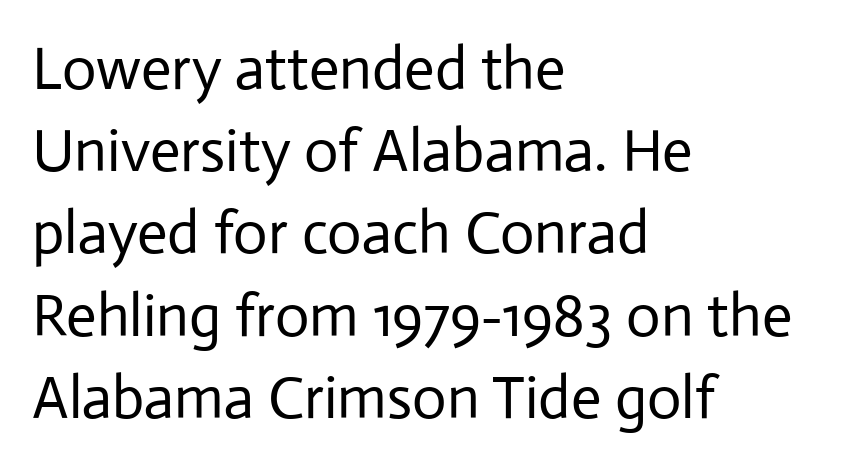
Q: Is the text bold? A: No.
Q: Is the text italic (slanted)? A: No, it is upright.
Q: Is the typeface a serif or a sans-serif typeface? A: Sans-serif.
Q: Is the text underlined? A: No.
Q: How is the paragraph aligned? A: Left-aligned.
Q: Is the spacing between letters normal or unusually wide? A: Normal.
Q: Is the spacing between lines tight, normal or loose? A: Normal.
Q: Width (condensed, normal, or wide)? A: Normal.
Q: Stroke contrast? A: Low.
Q: x-height? A: Medium.
Q: Monospaced? A: No.
